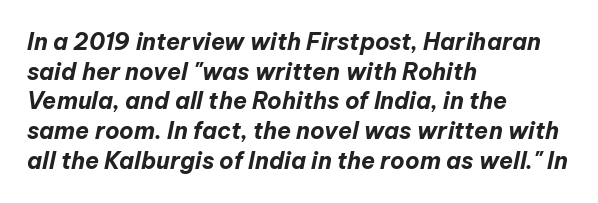
Check under the words: just untouched page. You can tell it's italic because the verticals aren't actually vertical. Caption: multi-line text, flush left, ragged right. Characters follow at the spacing the type designer built in. Every letter is thick-stroked: bold, no question.
